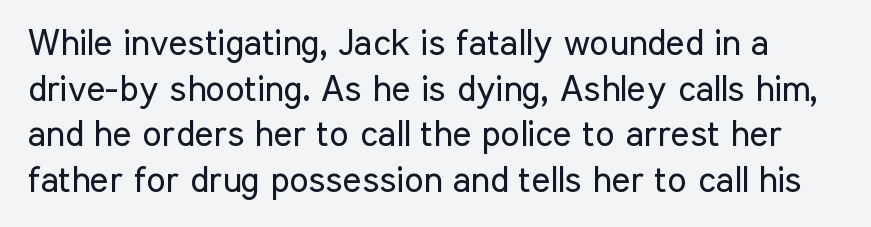
Do the characters align in a grid? No, the font is proportional. Nothing unusual about the tracking: characters are spaced as the font intends. Grotesque or geometric, the face here clearly has no serifs. In terms of leading, this rendering sits right in the middle. Words float on clear page, feet unadorned.
